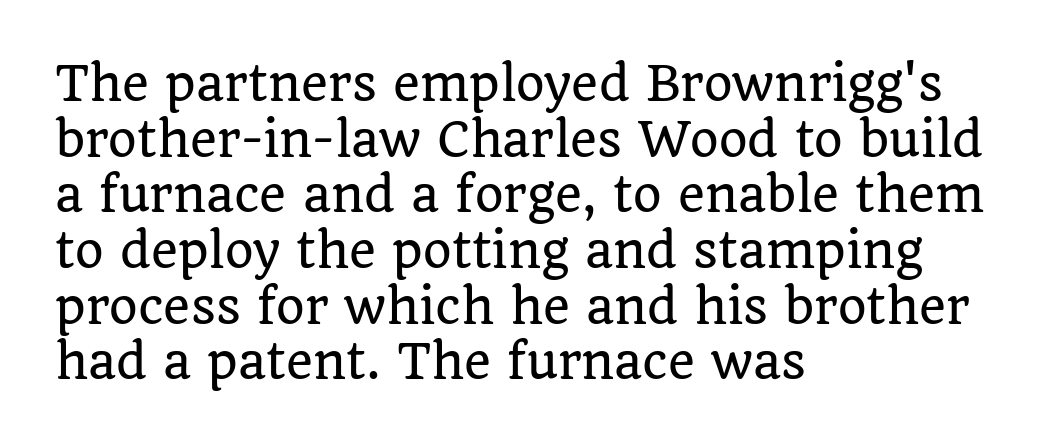
Q: Is the text italic (slanted)? A: No, it is upright.
Q: Is the typeface a serif or a sans-serif typeface? A: Serif.
Q: Is the text underlined? A: No.
Q: How is the paragraph aligned? A: Left-aligned.
Q: Is the spacing between letters normal or unusually wide? A: Normal.
Q: Width (condensed, normal, or wide)? A: Normal.
Q: Stroke contrast? A: Low.
Q: x-height? A: Large.
Q: Monospaced? A: No.
